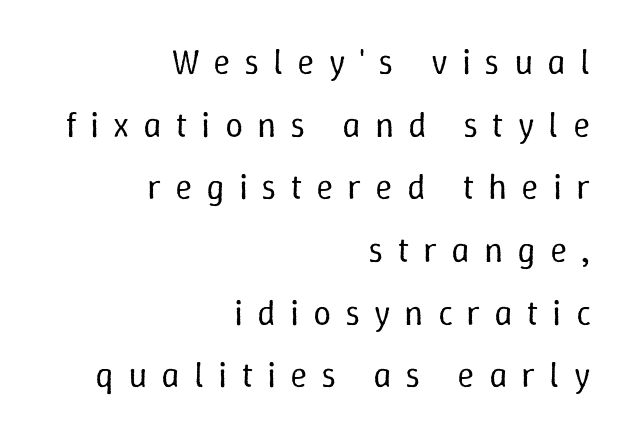
Q: Is the text bold? A: No.
Q: Is the text italic (slanted)? A: No, it is upright.
Q: Is the text underlined? A: No.
Q: How is the paragraph aligned? A: Right-aligned.
Q: Is the spacing between letters normal or unusually wide? A: Unusually wide.
Q: Width (condensed, normal, or wide)? A: Normal.
Q: Stroke contrast? A: Low.
Q: x-height? A: Medium.
Q: Monospaced? A: No.
